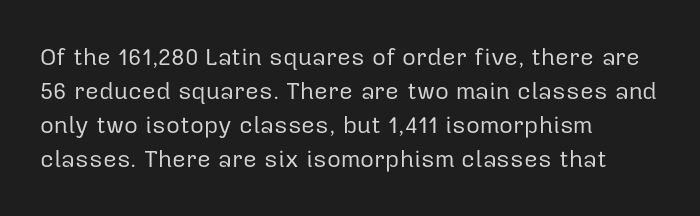
{"italic": "no", "bold": "no", "underline": "no", "align": "left", "line_spacing": "normal", "line_spacing_ratio": 1.42, "letter_spacing": "normal", "letter_spacing_em": 0.0, "glyph_px": 24}
